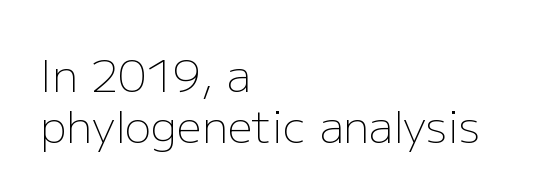
Q: Is the text bold? A: No.
Q: Is the text italic (slanted)? A: No, it is upright.
Q: Is the typeface a serif or a sans-serif typeface? A: Sans-serif.
Q: Is the text underlined? A: No.
Q: How is the paragraph aligned? A: Left-aligned.
Q: Is the spacing between letters normal or unusually wide? A: Normal.
Q: Is the spacing between lines tight, normal or loose? A: Tight.
Q: Width (condensed, normal, or wide)? A: Normal.
Q: Stroke contrast? A: Low.
Q: x-height? A: Medium.
Q: Monospaced? A: No.
